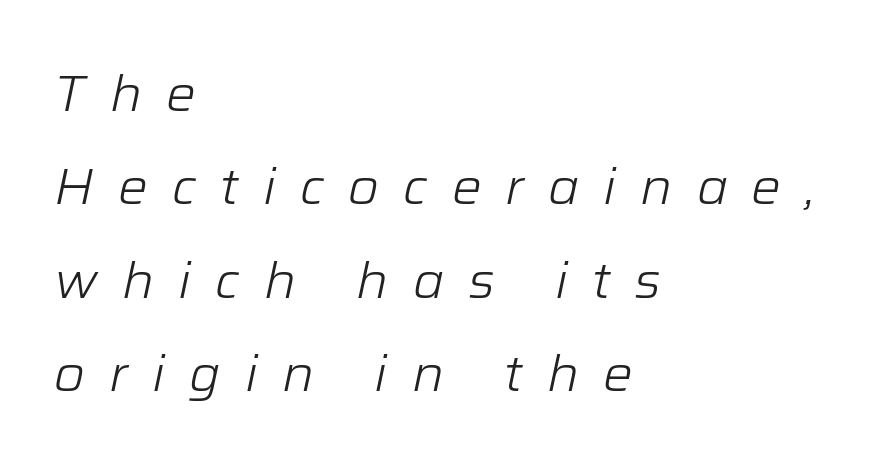
{"italic": "yes", "lean": "right", "slant_degrees": 12, "bold": "no", "weight": "light", "width": "normal", "stroke_contrast": "low", "x_height": "medium", "monospaced": "no", "underline": "no", "align": "left", "line_spacing_ratio": 1.87, "letter_spacing": "wide", "letter_spacing_em": 0.48, "glyph_px": 50}
